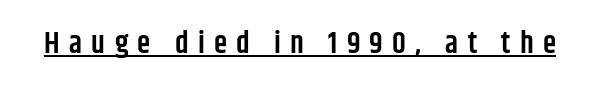
Q: Is the text bold? A: Semi-bold.
Q: Is the text italic (slanted)? A: No, it is upright.
Q: Is the typeface a serif or a sans-serif typeface? A: Sans-serif.
Q: Is the text underlined? A: Yes.
Q: Is the spacing between letters normal or unusually wide? A: Unusually wide.
Q: Width (condensed, normal, or wide)? A: Condensed.
Q: Stroke contrast? A: Low.
Q: x-height? A: Large.
Q: Monospaced? A: No.
